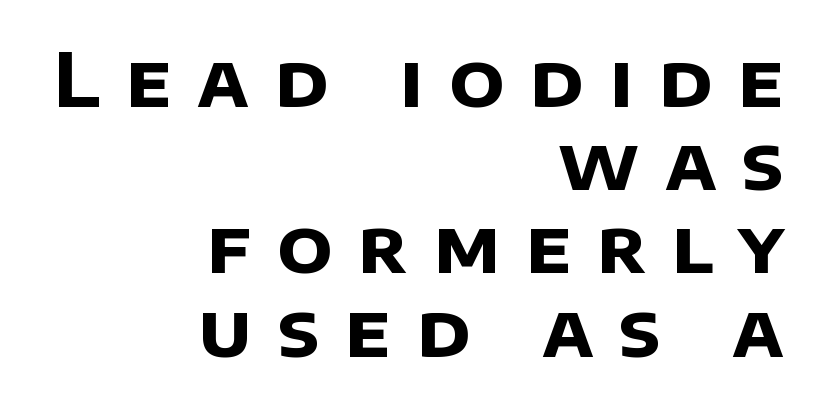
Q: Is the text bold? A: Yes.
Q: Is the typeface a serif or a sans-serif typeface? A: Sans-serif.
Q: Is the text underlined? A: No.
Q: How is the paragraph aligned? A: Right-aligned.
Q: Is the spacing between letters normal or unusually wide? A: Unusually wide.
Q: Is the spacing between lines tight, normal or loose? A: Tight.
Q: Width (condensed, normal, or wide)? A: Normal.
Q: Stroke contrast? A: Low.
Q: x-height? A: Large.
Q: Monospaced? A: No.
